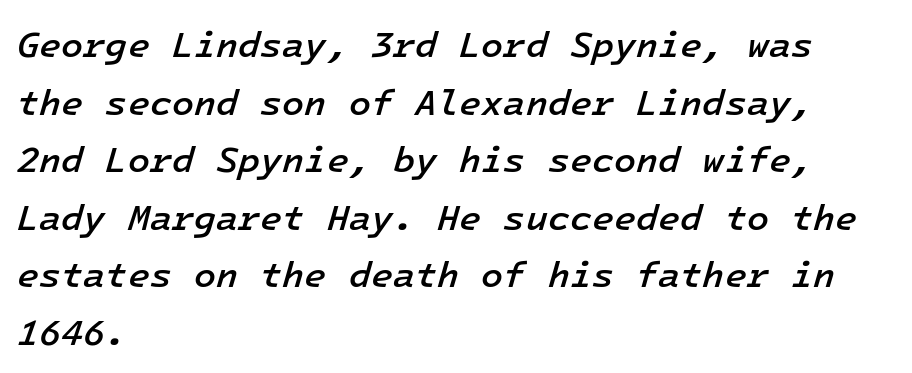
Tall strokes in this sample are angled rather than plumb. Horizontal bands of white between lines are of average thickness. Think of a typewriter: that constant character pitch is what you see here. Short note: letters normally spaced.
